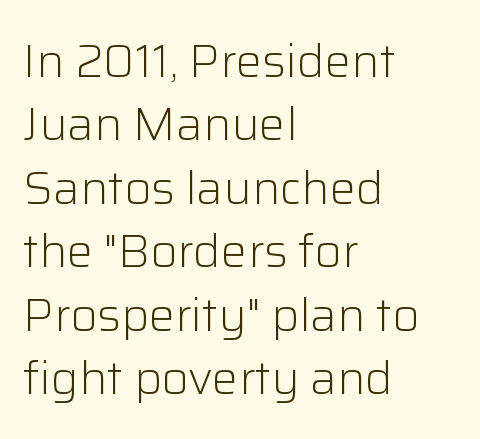
The image shows 47 px light sans-serif type, upright; set left-aligned, normal line spacing (1.35x), normal letter spacing, not underlined; low stroke contrast and a medium x-height.
